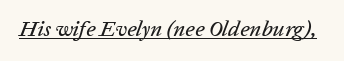
The image shows 22 px text type, italic (leaning right); set normal letter spacing, underlined.
